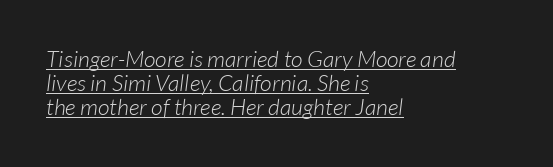
Q: Is the text bold? A: No.
Q: Is the text underlined? A: Yes.
Q: How is the paragraph aligned? A: Left-aligned.
Q: Is the spacing between letters normal or unusually wide? A: Normal.
Q: Is the spacing between lines tight, normal or loose? A: Tight.
